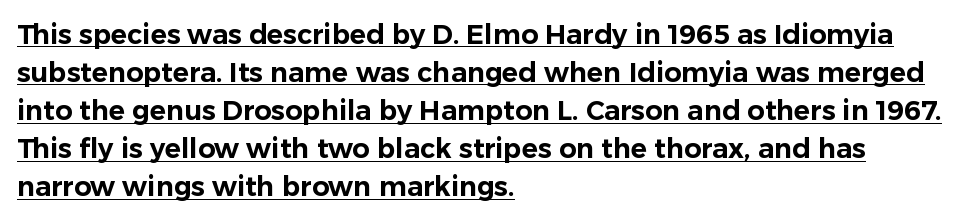
The paragraph shown leans on its left margin. There is no visible air inserted between adjacent glyphs. Honestly, the row spacing looks completely unremarkable. The letters stand straight up with perfectly vertical stems. The words here are underlined.
